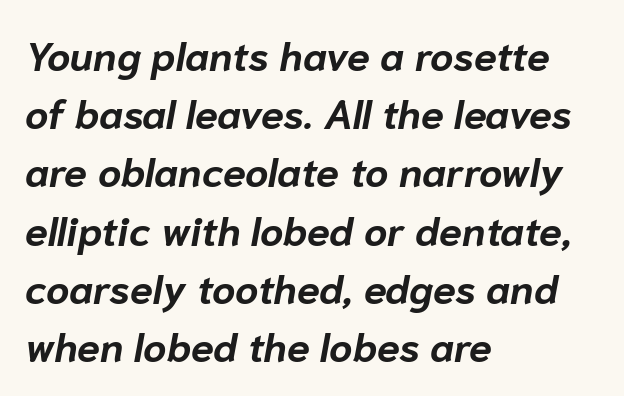
The image shows 41 px bold type, italic (leaning right); set left-aligned, normal line spacing (1.42x), normal letter spacing, not underlined; low stroke contrast and a medium x-height.
